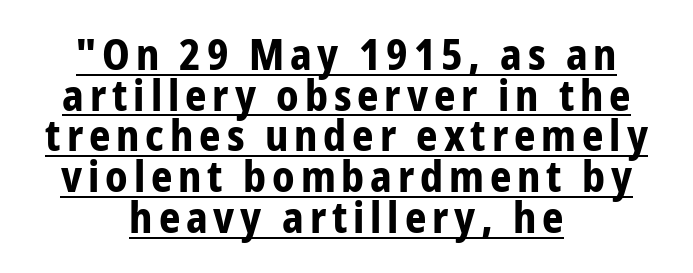
Q: Is the text bold? A: Yes.
Q: Is the text italic (slanted)? A: No, it is upright.
Q: Is the typeface a serif or a sans-serif typeface? A: Sans-serif.
Q: Is the text underlined? A: Yes.
Q: How is the paragraph aligned? A: Centered.
Q: Is the spacing between lines tight, normal or loose? A: Tight.
Q: Width (condensed, normal, or wide)? A: Condensed.
Q: Stroke contrast? A: Low.
Q: x-height? A: Medium.
Q: Monospaced? A: No.
